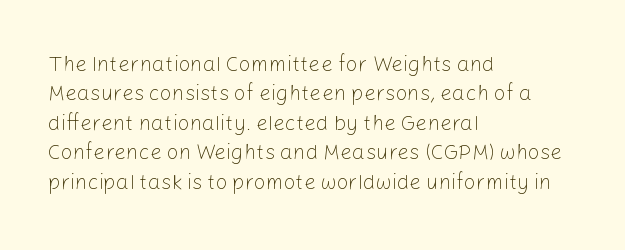
Q: Is the text bold? A: No.
Q: Is the text italic (slanted)? A: No, it is upright.
Q: Is the text underlined? A: No.
Q: How is the paragraph aligned? A: Left-aligned.
Q: Is the spacing between letters normal or unusually wide? A: Normal.
Q: Is the spacing between lines tight, normal or loose? A: Normal.
